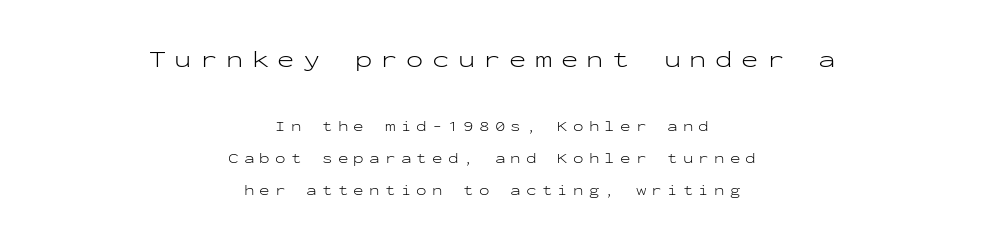
Rendered with straight, roman letterforms. Lines of text with bare space underneath. You get the large type first, then a drop to smaller type. Spacing between characters has been opened up far beyond the box default. The rendering uses a large line-height, opening up the rows.
